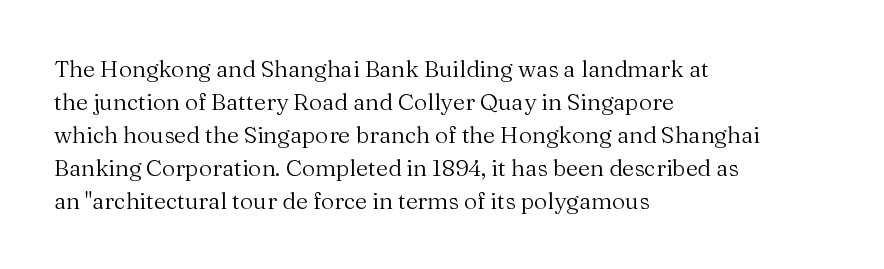
Q: Is the text bold? A: No.
Q: Is the text italic (slanted)? A: No, it is upright.
Q: Is the text underlined? A: No.
Q: How is the paragraph aligned? A: Left-aligned.
Q: Is the spacing between letters normal or unusually wide? A: Normal.
Q: Is the spacing between lines tight, normal or loose? A: Normal.
